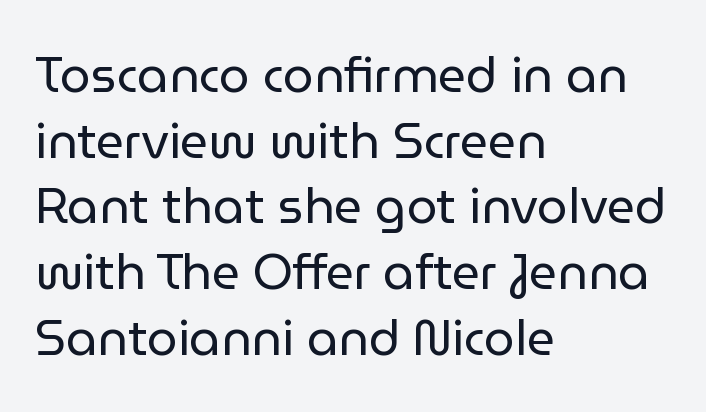
The image shows 49 px regular-weight sans-serif type, upright; set left-aligned, normal line spacing (1.34x), normal letter spacing, not underlined; low stroke contrast and a medium x-height.
